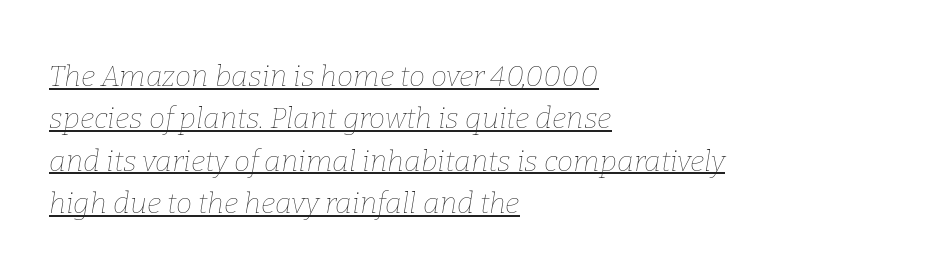
{"italic": "yes", "lean": "right", "slant_degrees": 9, "bold": "no", "weight": "thin", "width": "normal", "stroke_contrast": "low", "x_height": "medium", "monospaced": "no", "underline": "yes", "align": "left", "line_spacing": "normal", "line_spacing_ratio": 1.46, "letter_spacing": "normal", "letter_spacing_em": 0.0, "glyph_px": 29}
